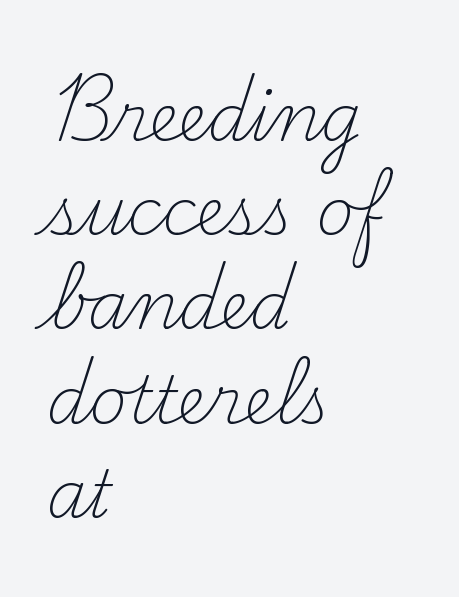
Q: Is the text bold? A: No.
Q: Is the text italic (slanted)? A: Yes.
Q: Is the text underlined? A: No.
Q: How is the paragraph aligned? A: Left-aligned.
Q: Is the spacing between letters normal or unusually wide? A: Normal.
Q: Is the spacing between lines tight, normal or loose? A: Normal.
Q: Width (condensed, normal, or wide)? A: Normal.
Q: Stroke contrast? A: Medium.
Q: x-height? A: Small.
Q: Monospaced? A: No.
